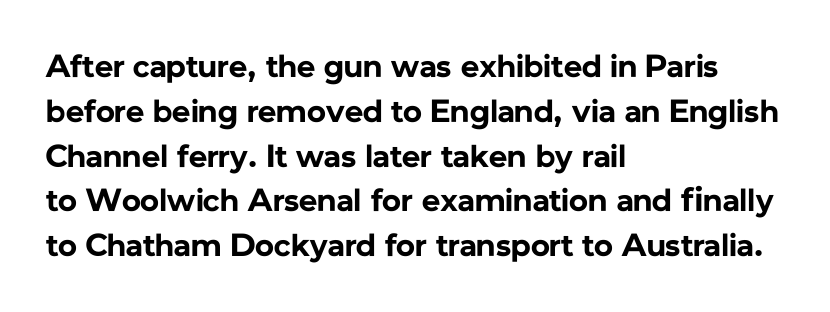
Q: Is the text bold? A: Yes.
Q: Is the text italic (slanted)? A: No, it is upright.
Q: Is the typeface a serif or a sans-serif typeface? A: Sans-serif.
Q: Is the text underlined? A: No.
Q: How is the paragraph aligned? A: Left-aligned.
Q: Is the spacing between letters normal or unusually wide? A: Normal.
Q: Is the spacing between lines tight, normal or loose? A: Normal.
Q: Width (condensed, normal, or wide)? A: Normal.
Q: Stroke contrast? A: Low.
Q: x-height? A: Medium.
Q: Monospaced? A: No.
